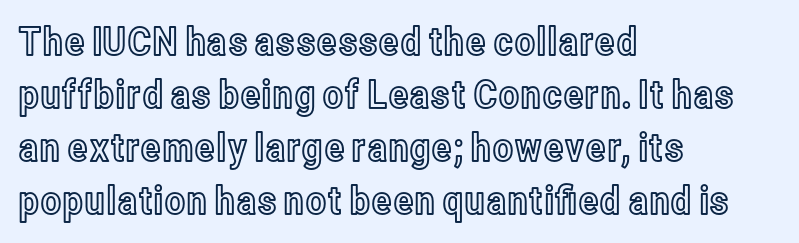
Q: Is the text italic (slanted)? A: No, it is upright.
Q: Is the text underlined? A: No.
Q: How is the paragraph aligned? A: Left-aligned.
Q: Is the spacing between letters normal or unusually wide? A: Normal.
Q: Is the spacing between lines tight, normal or loose? A: Normal.
Q: Width (condensed, normal, or wide)? A: Condensed.
Q: x-height? A: Medium.
Q: Monospaced? A: No.
